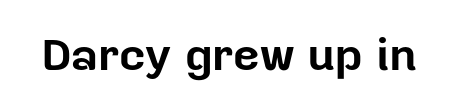
Q: Is the text bold? A: Yes.
Q: Is the text italic (slanted)? A: No, it is upright.
Q: Is the typeface a serif or a sans-serif typeface? A: Sans-serif.
Q: Is the text underlined? A: No.
Q: Is the spacing between letters normal or unusually wide? A: Normal.
Q: Width (condensed, normal, or wide)? A: Normal.
Q: Stroke contrast? A: Low.
Q: x-height? A: Medium.
Q: Monospaced? A: No.
